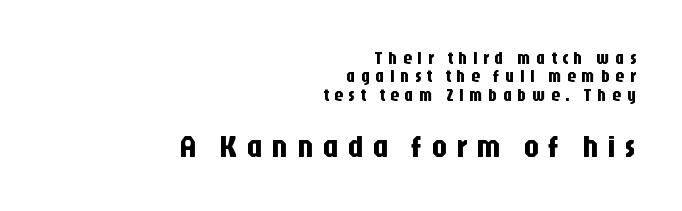
{"serif": "no", "italic": "no", "width": "condensed", "stroke_contrast": "low", "x_height": "large", "monospaced": "no", "underline": "no", "align": "right", "line_spacing": "tight", "line_spacing_ratio": 1.02, "letter_spacing": "wide", "letter_spacing_em": 0.29, "larger_block": "second", "size_ratio": 1.72, "glyph_px": 31}
